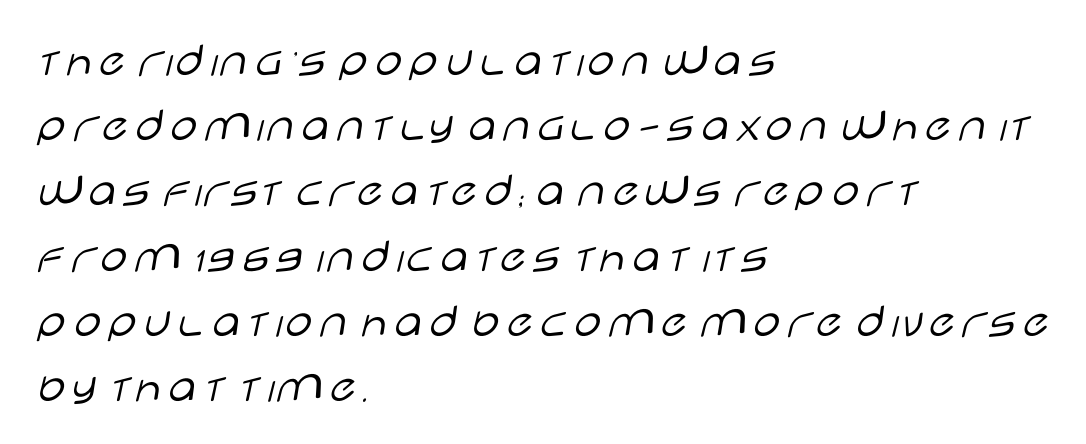
Any mark beneath the type? The region is blank. Successive baselines arrive at the customary interval. Vertical stems look standard width or narrower in stroke. Letter spacing: default. The characters display no serif detailing; their extremities are plain.
